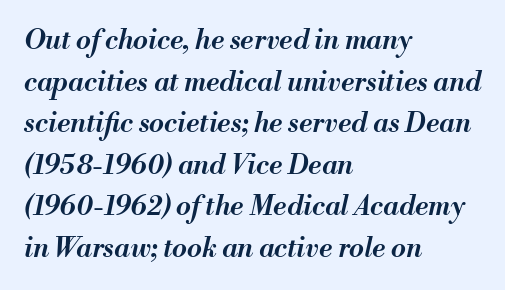
The image shows 27 px text type, italic (leaning right); set left-aligned, normal line spacing (1.54x), normal letter spacing, not underlined.
